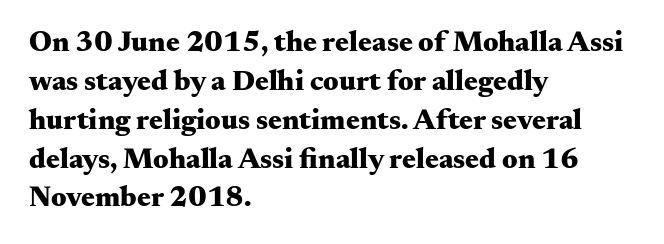
The passage shown is not underscored anywhere. Does the type have serifs? Yes, each stem ends in a small foot. Letter spacing: default. Does the lettering tilt? It doesn't — this is upright. How heavy is the stroke? Heavy — this is a bold. What's the leading like? Ordinary, nothing unusual.
